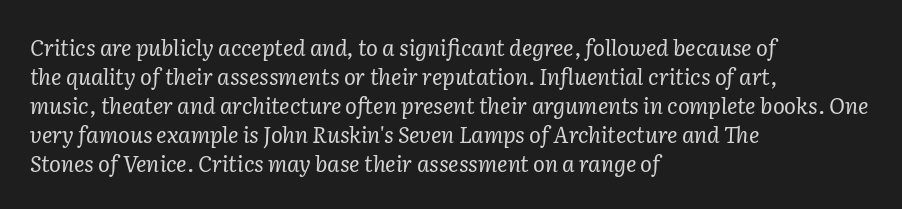
{"italic": "yes", "lean": "right", "slant_degrees": 2, "bold": "no", "underline": "no", "align": "left", "line_spacing": "normal", "line_spacing_ratio": 1.32, "letter_spacing": "normal", "letter_spacing_em": 0.0, "glyph_px": 22}
